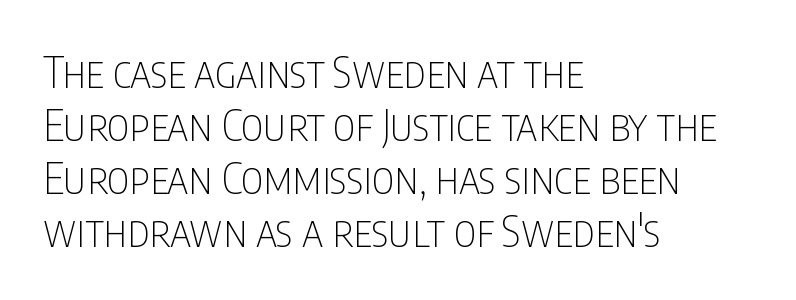
Q: Is the text bold? A: No.
Q: Is the text italic (slanted)? A: No, it is upright.
Q: Is the typeface a serif or a sans-serif typeface? A: Sans-serif.
Q: Is the text underlined? A: No.
Q: How is the paragraph aligned? A: Left-aligned.
Q: Is the spacing between letters normal or unusually wide? A: Normal.
Q: Width (condensed, normal, or wide)? A: Condensed.
Q: Stroke contrast? A: Low.
Q: x-height? A: Large.
Q: Monospaced? A: No.
